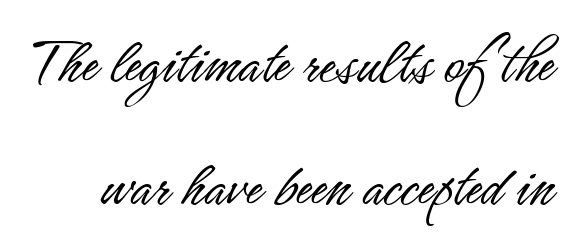
{"serif": "no", "bold": "no", "weight": "light", "width": "condensed", "stroke_contrast": "low", "x_height": "small", "monospaced": "no", "underline": "no", "line_spacing_ratio": 1.81, "letter_spacing": "normal", "letter_spacing_em": 0.0, "glyph_px": 68}
